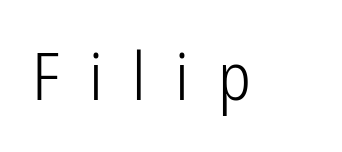
The image shows 67 px light, condensed sans-serif type, upright; set unusually wide letter spacing (+0.44 em), not underlined; low stroke contrast and a medium x-height.
